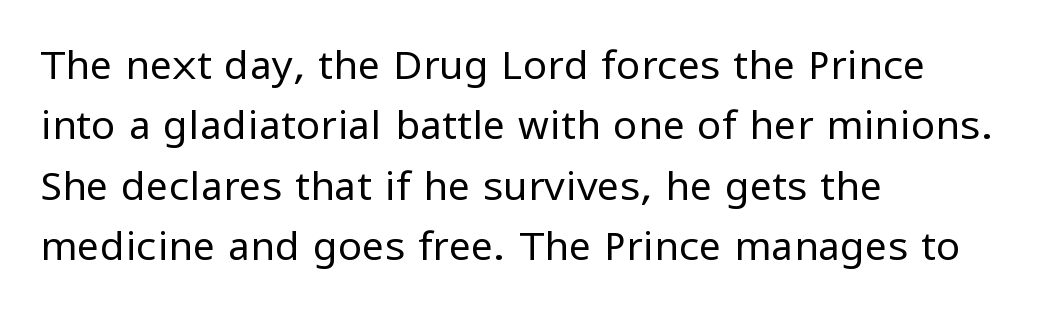
Q: Is the text bold? A: No.
Q: Is the text italic (slanted)? A: No, it is upright.
Q: Is the typeface a serif or a sans-serif typeface? A: Sans-serif.
Q: Is the text underlined? A: No.
Q: How is the paragraph aligned? A: Left-aligned.
Q: Is the spacing between letters normal or unusually wide? A: Normal.
Q: Is the spacing between lines tight, normal or loose? A: Normal.
Q: Width (condensed, normal, or wide)? A: Normal.
Q: Stroke contrast? A: Low.
Q: x-height? A: Medium.
Q: Monospaced? A: No.
